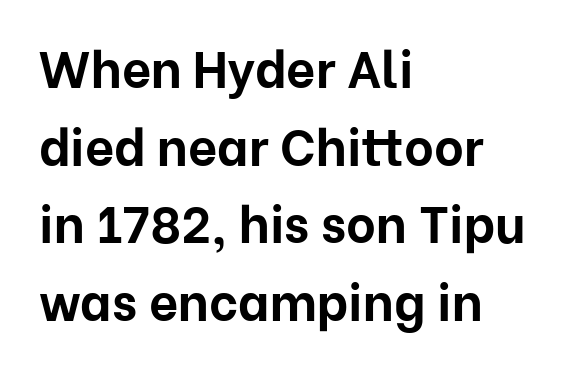
Q: Is the text bold? A: Yes.
Q: Is the text italic (slanted)? A: No, it is upright.
Q: Is the typeface a serif or a sans-serif typeface? A: Sans-serif.
Q: Is the text underlined? A: No.
Q: How is the paragraph aligned? A: Left-aligned.
Q: Is the spacing between letters normal or unusually wide? A: Normal.
Q: Is the spacing between lines tight, normal or loose? A: Normal.
Q: Width (condensed, normal, or wide)? A: Normal.
Q: Stroke contrast? A: Low.
Q: x-height? A: Medium.
Q: Monospaced? A: No.
